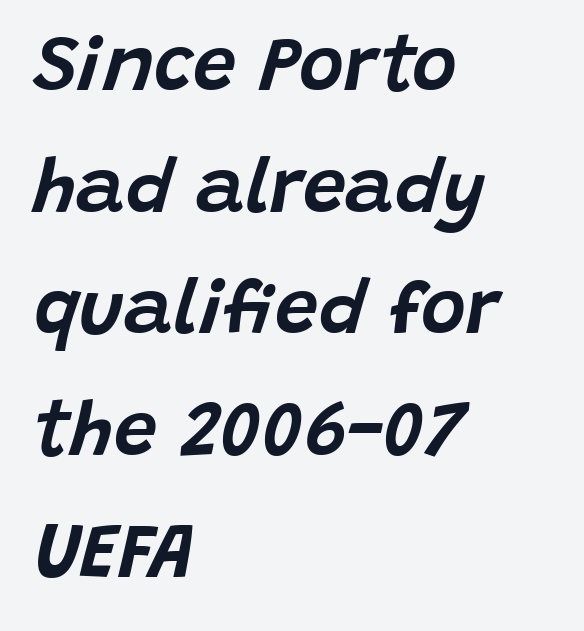
{"italic": "yes", "lean": "right", "slant_degrees": 15, "width": "normal", "stroke_contrast": "low", "x_height": "large", "monospaced": "no", "underline": "no", "align": "left", "line_spacing": "normal", "line_spacing_ratio": 1.58, "letter_spacing": "normal", "letter_spacing_em": 0.0, "glyph_px": 77}
